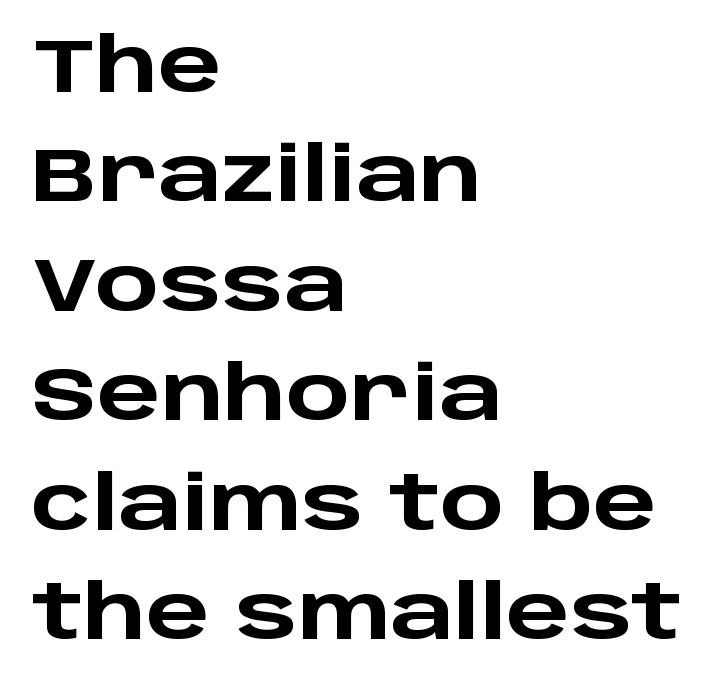
The letters are bold, with thick, heavy strokes. The space beneath each line is pristine and unruled. Spacing verdict: proportional, widths tailored to each character. The line-height multiplier appears to be the usual default. Look at the tracking — it's just the regular setting, nothing added. Serifs: no, the terminals of the letterforms are clean.
